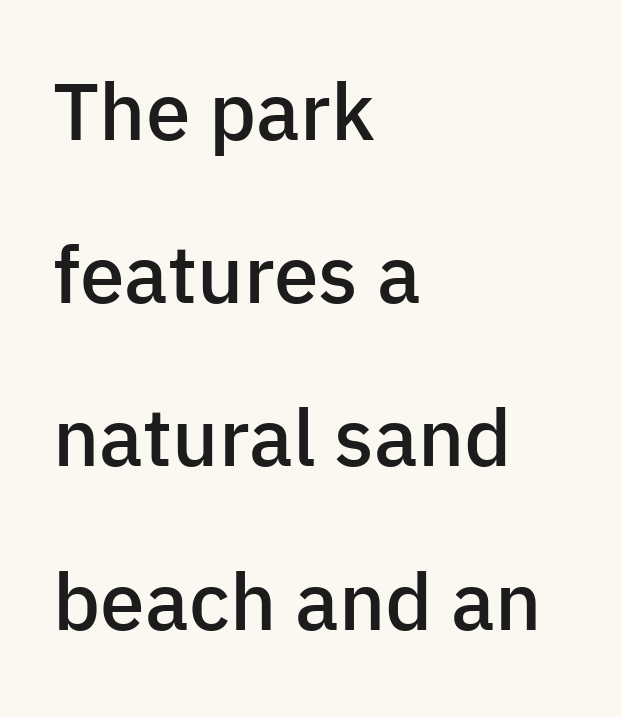
{"serif": "no", "italic": "no", "bold": "semi", "weight": "semibold", "width": "normal", "stroke_contrast": "low", "x_height": "medium", "monospaced": "no", "underline": "no", "align": "left", "line_spacing": "loose", "line_spacing_ratio": 2.04, "letter_spacing": "normal", "letter_spacing_em": 0.0, "glyph_px": 80}
